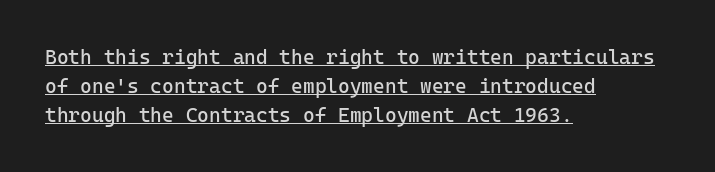
Q: Is the text bold? A: No.
Q: Is the text italic (slanted)? A: No, it is upright.
Q: Is the text underlined? A: Yes.
Q: How is the paragraph aligned? A: Left-aligned.
Q: Is the spacing between letters normal or unusually wide? A: Normal.
Q: Is the spacing between lines tight, normal or loose? A: Normal.
